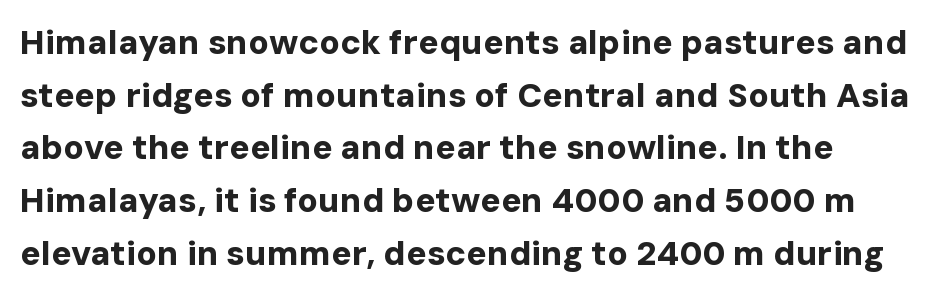
The image shows 34 px bold sans-serif type, upright; set left-aligned, normal line spacing (1.55x), normal letter spacing, not underlined; low stroke contrast and a medium x-height.
